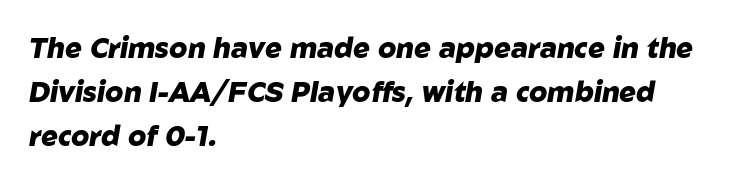
Q: Is the text bold? A: Yes.
Q: Is the text italic (slanted)? A: Yes, it leans right by about 10 degrees.
Q: Is the text underlined? A: No.
Q: How is the paragraph aligned? A: Left-aligned.
Q: Is the spacing between letters normal or unusually wide? A: Normal.
Q: Is the spacing between lines tight, normal or loose? A: Normal.
Q: Width (condensed, normal, or wide)? A: Normal.
Q: Stroke contrast? A: Low.
Q: x-height? A: Medium.
Q: Monospaced? A: No.
